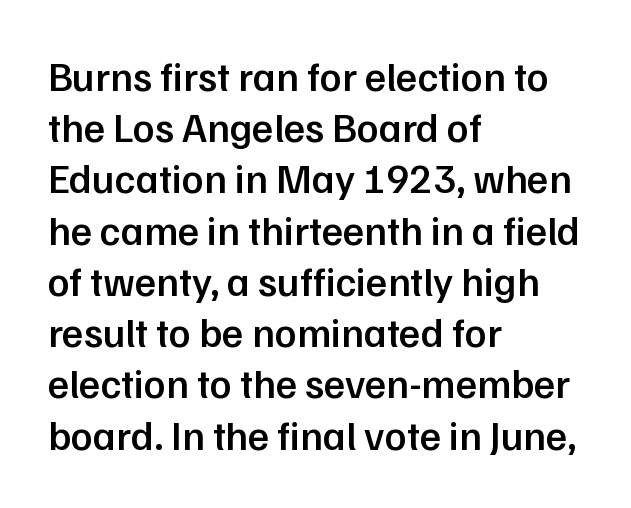
You could not count columns in this text — the font is proportionally spaced. Weight check: semibold — heavier than regular, not quite bold. The letters carry no serifs — their stems end cleanly without finishing strokes. Notice how the stems are strictly vertical — no italics here. Check the space under the baseline: it is left empty. This sample uses plain, unmodified letter spacing.
